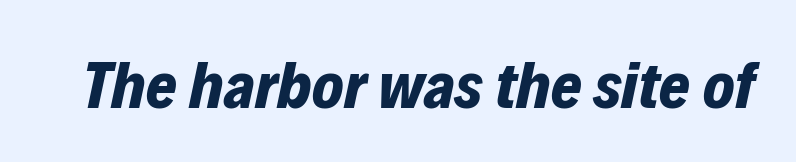
Students, note that the glyphs here touch the page at normal intervals. The text carries the slant typical of an italic or oblique font. Character widths vary here, with narrow letters taking less room than wide ones. The foot of each line stays bare and open. Strokes here are thick enough to call this a true bold.
